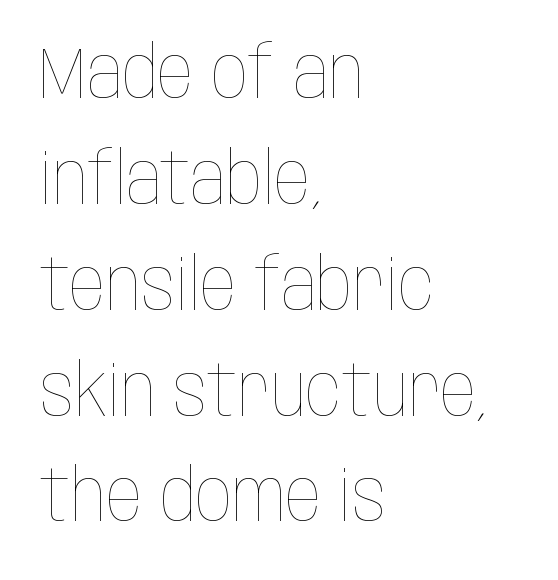
The image shows 72 px thin, condensed type, upright; set left-aligned, normal line spacing (1.47x), normal letter spacing, not underlined; low stroke contrast and a large x-height.
